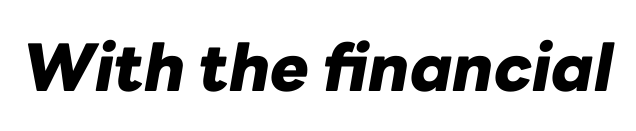
Q: Is the text bold? A: Yes.
Q: Is the text italic (slanted)? A: Yes, it leans right by about 10 degrees.
Q: Is the text underlined? A: No.
Q: Is the spacing between letters normal or unusually wide? A: Normal.
Q: Width (condensed, normal, or wide)? A: Normal.
Q: Stroke contrast? A: Low.
Q: x-height? A: Medium.
Q: Monospaced? A: No.
